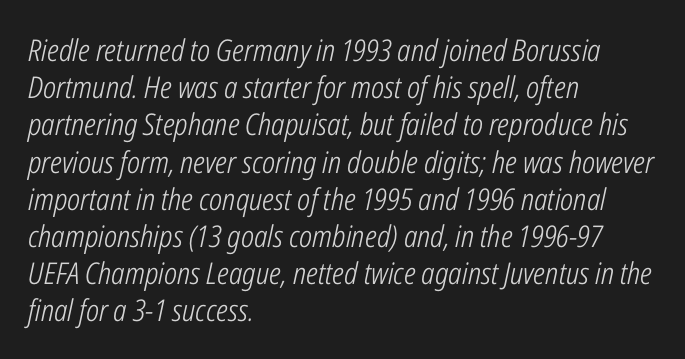
{"italic": "yes", "lean": "right", "slant_degrees": 12, "bold": "no", "weight": "light", "width": "condensed", "stroke_contrast": "low", "x_height": "medium", "monospaced": "no", "underline": "no", "align": "left", "line_spacing_ratio": 1.24, "letter_spacing": "normal", "letter_spacing_em": 0.0, "glyph_px": 30}
